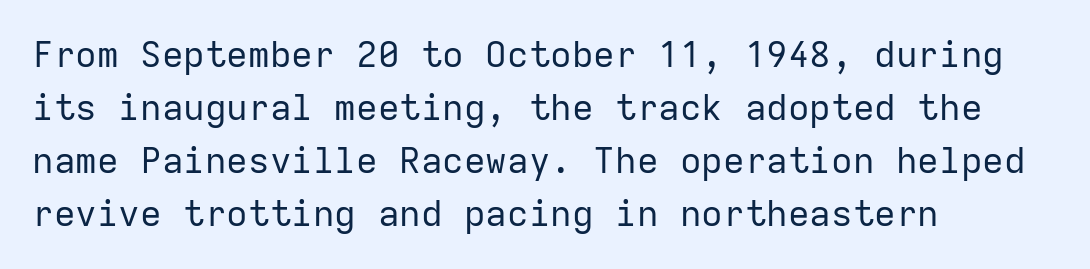
Every stem runs plumb, perpendicular to the baseline. Between one letter and the next there's only the usual sliver of space. The space directly below the letters is spotless. Horizontal alignment here is leftward, the default for most running prose. Regarding serifs, this sample does without them.
